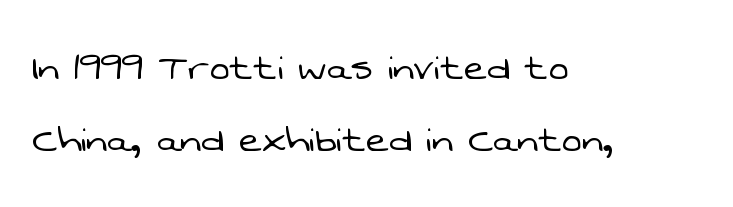
Q: Is the text bold? A: No.
Q: Is the typeface a serif or a sans-serif typeface? A: Sans-serif.
Q: Is the text underlined? A: No.
Q: How is the paragraph aligned? A: Left-aligned.
Q: Is the spacing between letters normal or unusually wide? A: Normal.
Q: Is the spacing between lines tight, normal or loose? A: Normal.
Q: Width (condensed, normal, or wide)? A: Normal.
Q: Stroke contrast? A: Low.
Q: x-height? A: Medium.
Q: Monospaced? A: No.
